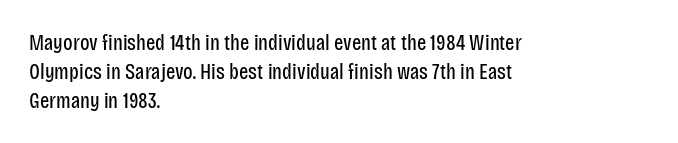
No extra ink here — the face is not bold. The ragged edge is on the right, which tells us the setting is flush left. Decoration check: the copy has no underline. Between one letter and the next there's only the usual sliver of space. No italicization has been applied; the sample stays upright. Successive baselines arrive at the customary interval.
